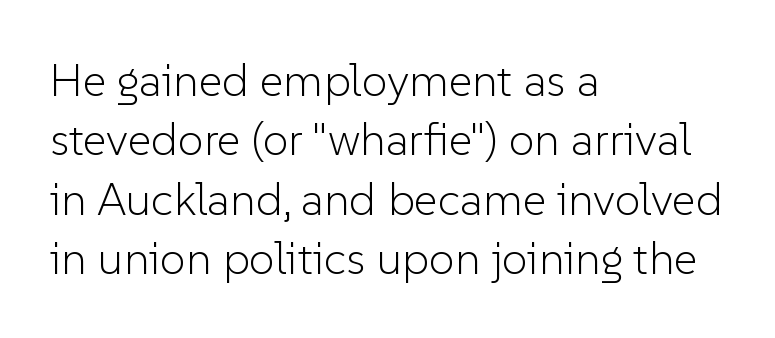
The letters stand upright; this is a roman face. The letters advance in unequal steps, a hallmark of proportional type. Nothing unusual about the tracking: characters are spaced as the font intends. The typesetter chose a ragged-right arrangement here.
